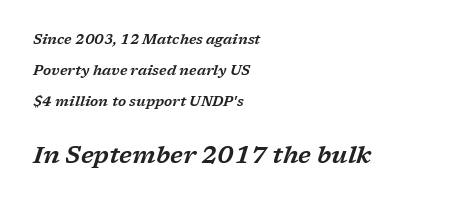
The image shows 24 px text type, italic (leaning right); set left-aligned, loose line spacing (2.22x), normal letter spacing, not underlined; the second (bottom) block is 1.71x larger.
